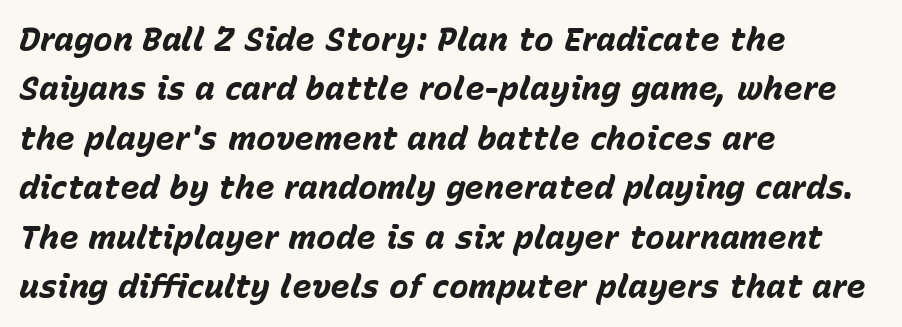
How would I describe the line gaps? Plain and ordinary. Layout note: lines flush left. Does extra space separate the letters? No, they use regular spacing. The baseline area is clear. Is the type bold? Yes — the strokes are clearly thick and heavy. Slanted lettering throughout.
